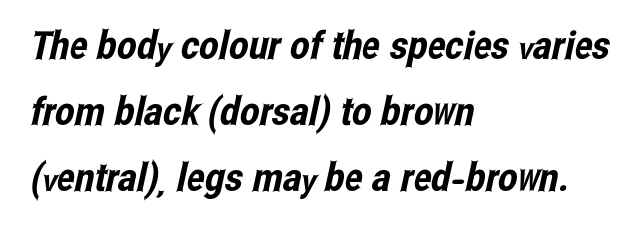
A classic flush-left, rag-right setting is used for this passage. You can tell from the bare stems that sans-serif type was used. Tracking value appears to be zero — textbook default spacing. Is there much room between lines? A standard amount, neither cramped nor airy. The face used here is proportionally spaced, like ordinary book or web type. Plain, unruled lines of type.
